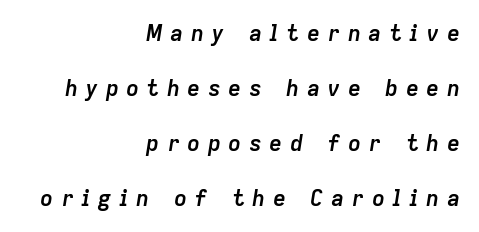
Each new line begins a long way beneath the previous one. Letter spacing: wide. A dark, heavy texture on the line: the type is bold. The space beneath each line is pristine and unruled. Does the copy run flush right? Yes — the right margin is perfectly even.
